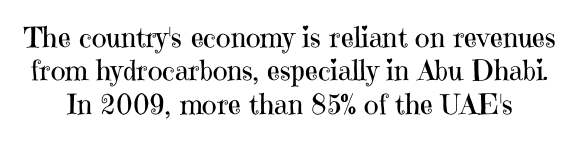
Weight: not bold — regular or lighter. This is roman type, the default non-slanted kind. Characters follow at the spacing the type designer built in. The strip under each line holds only bare page.
